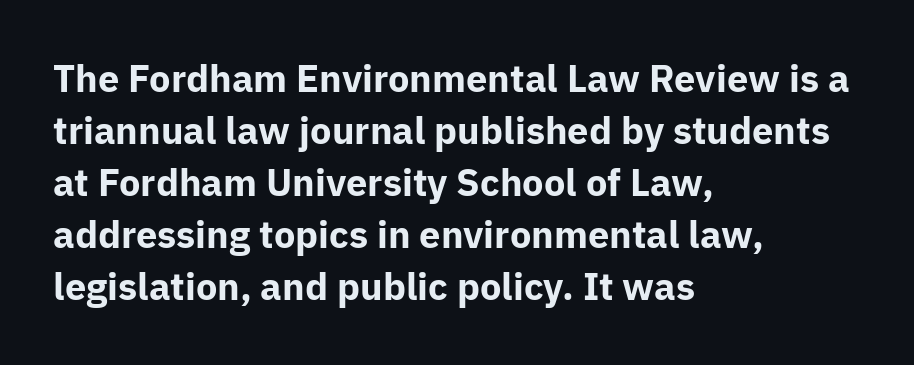
All the whitespace from short lines collects on the right. Quick note: not italic, upright. Chunky letters — that's bold for sure. Spacing verdict: proportional, widths tailored to each character. The block of text has a typical density, with ordinary space between rows. Serif or sans? Sans — the stroke terminals are bare.
